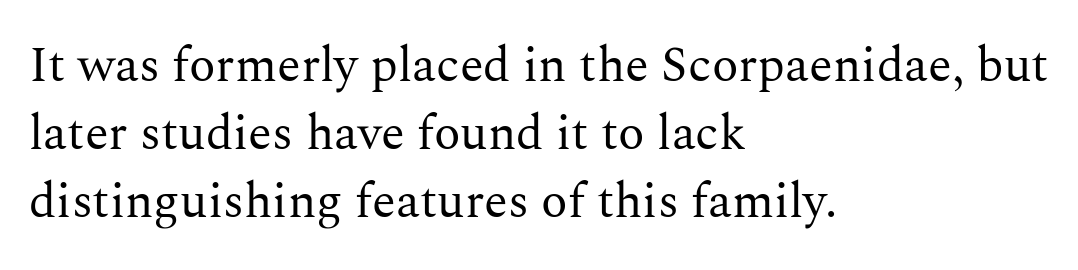
Q: Is the text bold? A: No.
Q: Is the text italic (slanted)? A: No, it is upright.
Q: Is the typeface a serif or a sans-serif typeface? A: Serif.
Q: Is the text underlined? A: No.
Q: How is the paragraph aligned? A: Left-aligned.
Q: Is the spacing between letters normal or unusually wide? A: Normal.
Q: Is the spacing between lines tight, normal or loose? A: Normal.
Q: Width (condensed, normal, or wide)? A: Normal.
Q: Stroke contrast? A: Medium.
Q: x-height? A: Medium.
Q: Monospaced? A: No.
